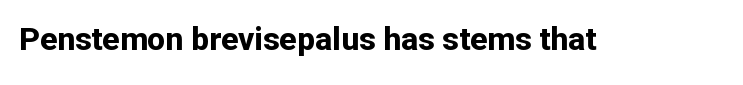
Q: Is the text bold? A: Yes.
Q: Is the text italic (slanted)? A: No, it is upright.
Q: Is the typeface a serif or a sans-serif typeface? A: Sans-serif.
Q: Is the text underlined? A: No.
Q: Is the spacing between letters normal or unusually wide? A: Normal.
Q: Width (condensed, normal, or wide)? A: Normal.
Q: Stroke contrast? A: Low.
Q: x-height? A: Medium.
Q: Monospaced? A: No.
